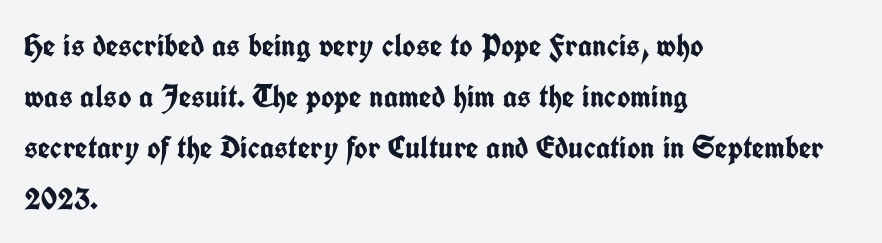
The image shows 32 px semibold, condensed sans-serif type, upright; set left-aligned, normal line spacing (1.59x), normal letter spacing, not underlined; low stroke contrast and a medium x-height.
